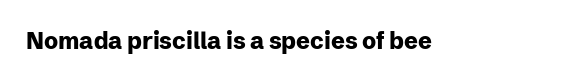
{"italic": "no", "bold": "yes", "underline": "no", "letter_spacing": "normal", "letter_spacing_em": 0.0, "glyph_px": 23}
